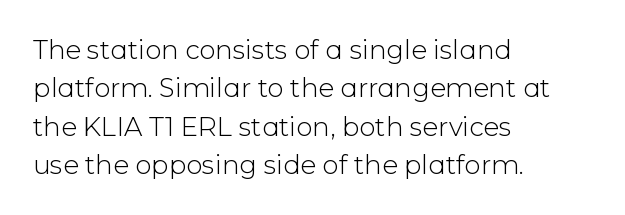
The image shows 26 px text type, upright; set left-aligned, normal line spacing (1.48x), normal letter spacing, not underlined.
